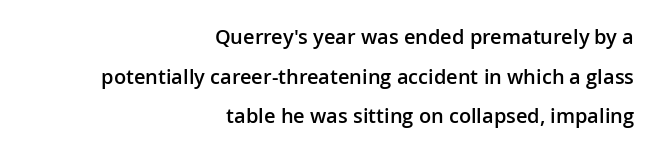
Summary of weight: moderately heavy, a semibold. Visually the block forms a straight wall on the right and a jagged coastline on the left. Quick note: interline space is abundant. Letter spacing: default. Underlining? Definitely not there. It's the straight-up-and-down kind of type.
